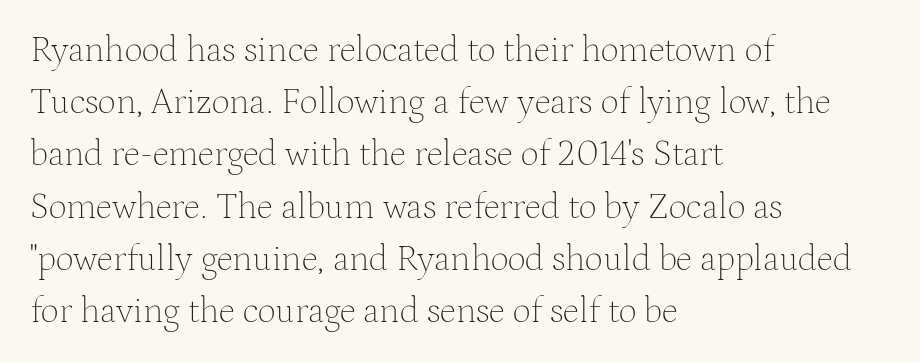
Quick note: underline off. Each letter keeps its own natural width here, so spacing adapts to shape. Every row of glyphs begins at an identical x-position on the left. In terms of letterspacing, this is plain default setting. No italicization has been applied; the sample stays upright. Stem width sits at or under what a default text font uses.
